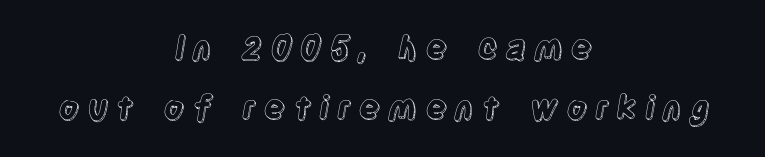
{"width": "condensed", "x_height": "large", "monospaced": "no", "underline": "no", "align": "center", "line_spacing_ratio": 1.87, "letter_spacing": "wide", "letter_spacing_em": 0.24, "glyph_px": 32}
